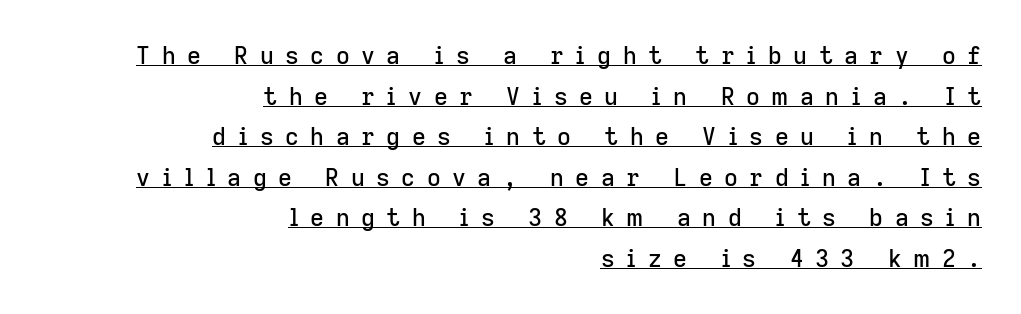
Has an underline been added? It has. Spacing between characters has been opened up far beyond the box default. This sample is right-justified, so line beginnings fall wherever the words allow. You can tell it's not italic because the verticals are truly vertical. How would I describe the line gaps? Plain and ordinary.
